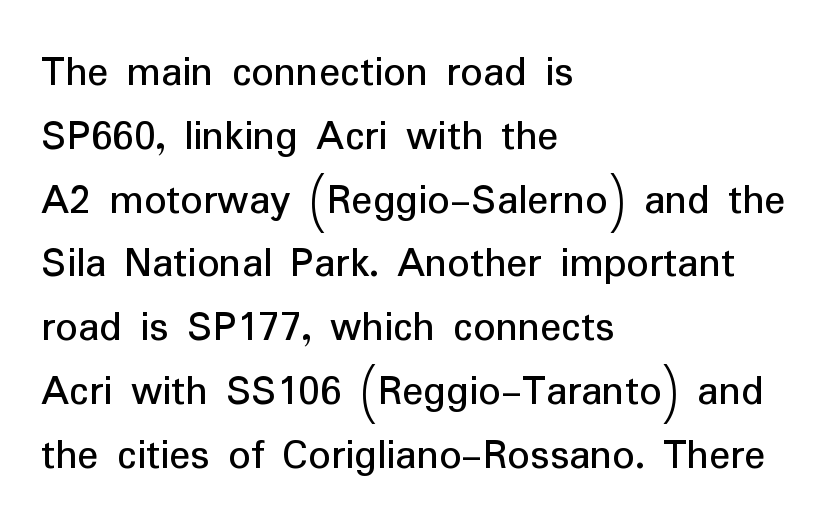
The image shows 44 px sans-serif type, upright; set left-aligned, normal line spacing (1.45x), normal letter spacing, not underlined; low stroke contrast and a medium x-height.
